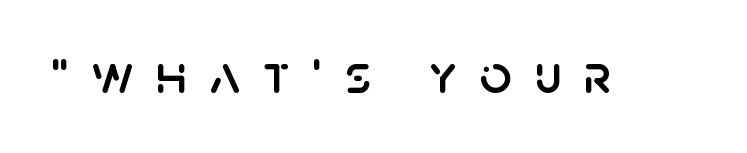
Q: Is the text italic (slanted)? A: No, it is upright.
Q: Is the typeface a serif or a sans-serif typeface? A: Sans-serif.
Q: Is the text underlined? A: No.
Q: Is the spacing between letters normal or unusually wide? A: Unusually wide.
Q: Width (condensed, normal, or wide)? A: Normal.
Q: Stroke contrast? A: Low.
Q: x-height? A: Large.
Q: Monospaced? A: No.
